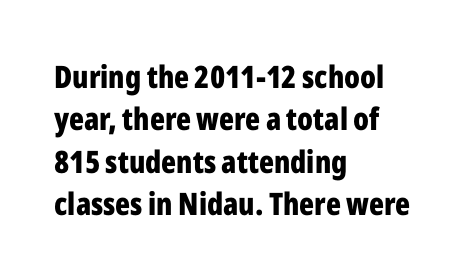
The image shows 31 px bold, condensed sans-serif type, upright; set left-aligned, normal line spacing (1.37x), normal letter spacing, not underlined; low stroke contrast and a medium x-height.
